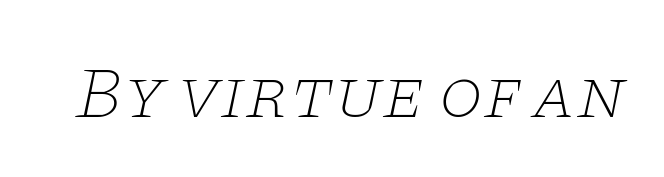
The image shows 72 px thin, wide serif type, italic (leaning right); set normal letter spacing, not underlined; low stroke contrast and a large x-height.
